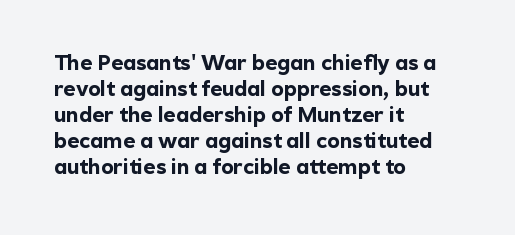
{"italic": "no", "bold": "yes", "underline": "no", "align": "left", "line_spacing_ratio": 1.24, "letter_spacing": "normal", "letter_spacing_em": 0.0, "glyph_px": 21}
